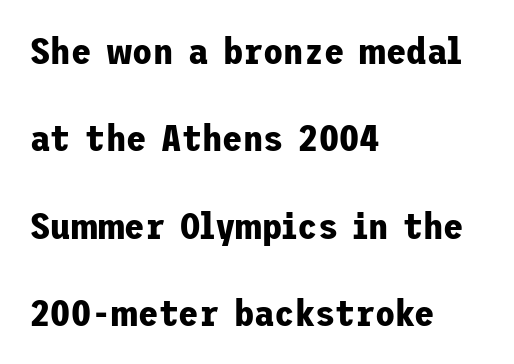
{"serif": "no", "italic": "no", "bold": "yes", "weight": "bold", "width": "normal", "stroke_contrast": "low", "x_height": "medium", "underline": "no", "align": "left", "line_spacing": "loose", "line_spacing_ratio": 2.36, "letter_spacing": "normal", "letter_spacing_em": 0.0, "glyph_px": 37}
